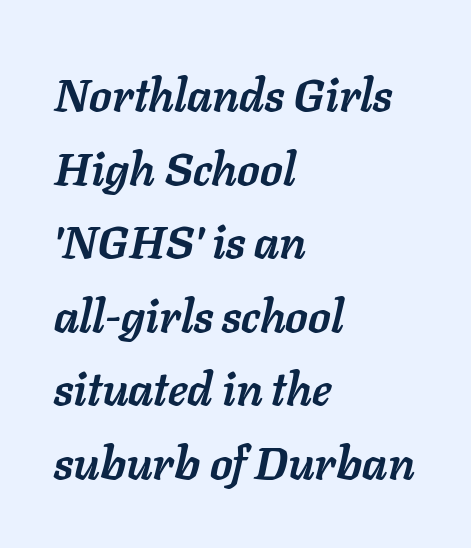
Q: Is the text bold? A: Yes.
Q: Is the text italic (slanted)? A: Yes, it leans right by about 11 degrees.
Q: Is the text underlined? A: No.
Q: How is the paragraph aligned? A: Left-aligned.
Q: Is the spacing between letters normal or unusually wide? A: Normal.
Q: Is the spacing between lines tight, normal or loose? A: Normal.
Q: Width (condensed, normal, or wide)? A: Normal.
Q: Stroke contrast? A: Low.
Q: x-height? A: Medium.
Q: Monospaced? A: No.
